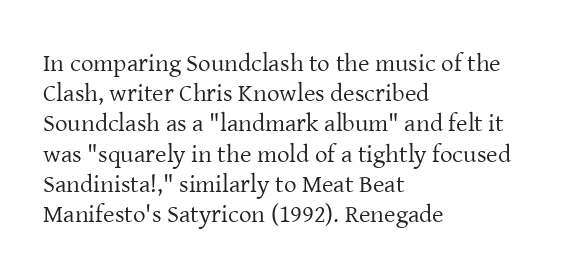
{"italic": "no", "bold": "no", "underline": "no", "align": "left", "line_spacing_ratio": 1.21, "letter_spacing": "normal", "letter_spacing_em": 0.0, "glyph_px": 25}
